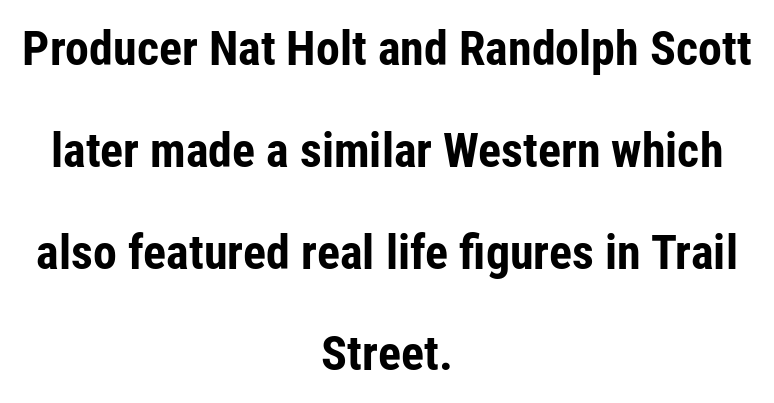
{"serif": "no", "italic": "no", "bold": "yes", "weight": "bold", "width": "condensed", "stroke_contrast": "low", "x_height": "medium", "monospaced": "no", "underline": "no", "align": "center", "line_spacing": "loose", "line_spacing_ratio": 2.12, "letter_spacing": "normal", "letter_spacing_em": 0.0, "glyph_px": 48}
